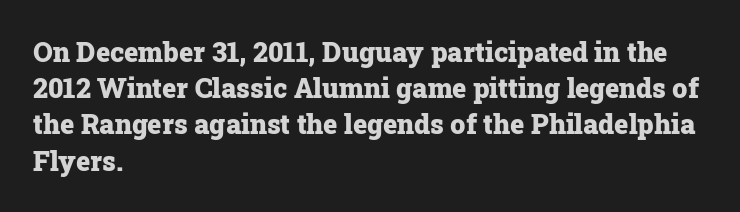
Q: Is the text bold? A: Yes.
Q: Is the text italic (slanted)? A: No, it is upright.
Q: Is the text underlined? A: No.
Q: How is the paragraph aligned? A: Left-aligned.
Q: Is the spacing between letters normal or unusually wide? A: Normal.
Q: Is the spacing between lines tight, normal or loose? A: Normal.
